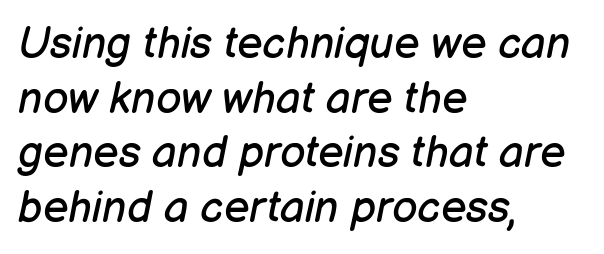
The image shows 44 px regular-weight type, italic (leaning right); set left-aligned, line spacing 1.24x, normal letter spacing, not underlined; low stroke contrast and a medium x-height.
